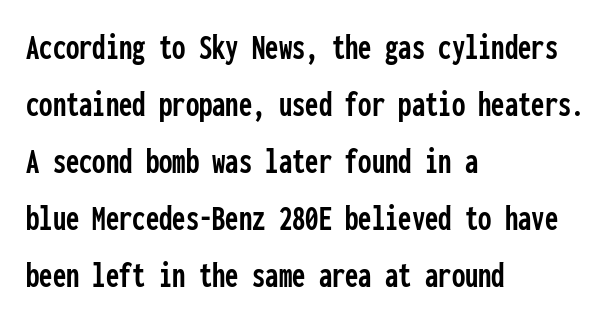
These lines are rendered in a fixed-pitch font. Teacher's note: observe the even left margin — that is flush-left alignment. Spacing between characters is what you'd get straight out of the box. When letters stand straight like this, we call the style roman or upright. Successive baselines arrive at the customary interval. Type without underlining.
